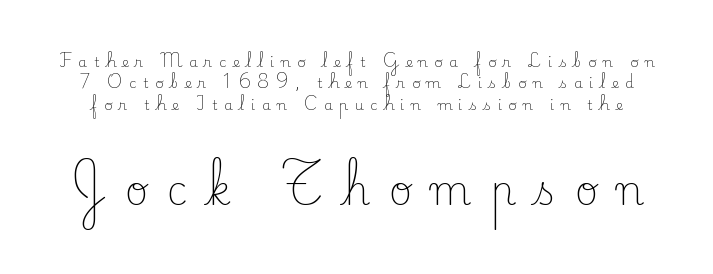
The image shows 40 px light serif type, upright; set normal line spacing (1.52x), unusually wide letter spacing (+0.47 em), not underlined; the second (bottom) block is 2.86x larger; low stroke contrast and a small x-height.
